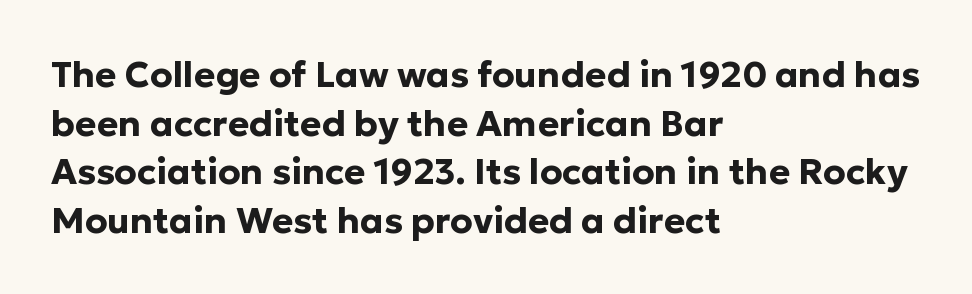
The rendering uses a bold face; every stroke is thick and dark. The passage shown is typed in a proportional face where columns would drift. The axis of the letterforms is exactly vertical. If you measured baseline to baseline, you'd find a middling distance. Reading down the block, your eye returns to a fixed left position each line.
